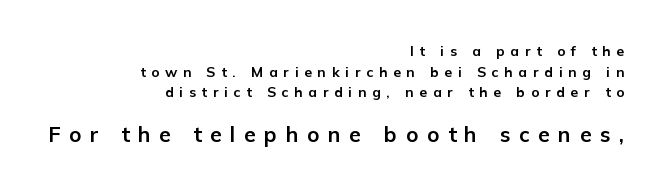
{"italic": "no", "bold": "yes", "underline": "no", "align": "right", "line_spacing": "normal", "line_spacing_ratio": 1.48, "letter_spacing": "wide", "letter_spacing_em": 0.41, "larger_block": "second", "size_ratio": 1.5, "glyph_px": 21}
